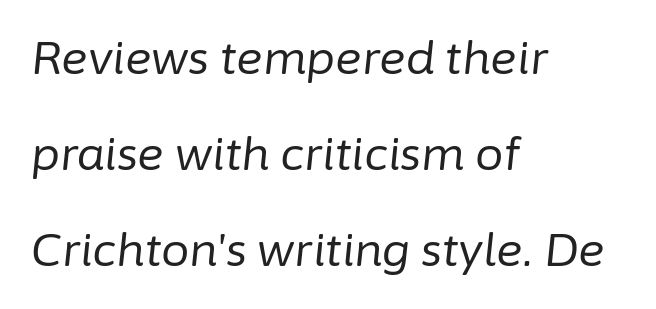
The image shows 45 px regular-weight type, italic (leaning right); set left-aligned, loose line spacing (2.13x), normal letter spacing, not underlined; low stroke contrast and a medium x-height.
